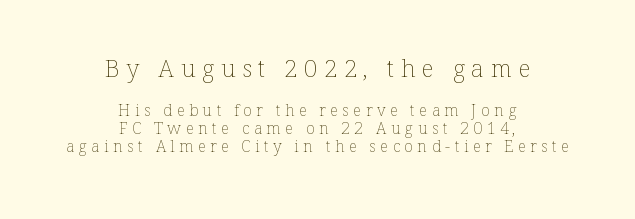
These lines huddle together more closely than default settings would place them. Weight class: somewhere from thin through regular. Words appear elongated and porous because spacing is wide. A clean baseline with only descenders dipping below it. Characters remain perfectly vertical along every line.
